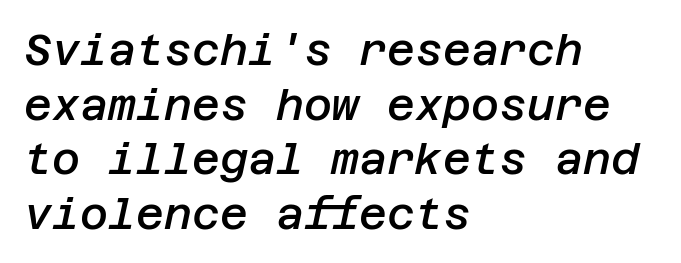
Q: Is the text bold? A: Semi-bold.
Q: Is the text italic (slanted)? A: Yes, it leans right by about 12 degrees.
Q: Is the text underlined? A: No.
Q: How is the paragraph aligned? A: Left-aligned.
Q: Is the spacing between letters normal or unusually wide? A: Normal.
Q: Is the spacing between lines tight, normal or loose? A: Normal.
Q: Width (condensed, normal, or wide)? A: Normal.
Q: Stroke contrast? A: Low.
Q: x-height? A: Large.
